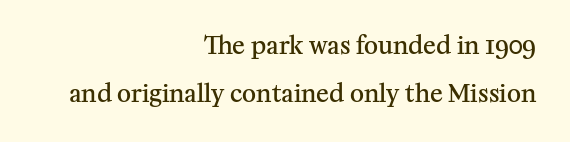
The image shows 24 px text type, upright; set right-aligned, loose line spacing (2.02x), normal letter spacing, not underlined.
